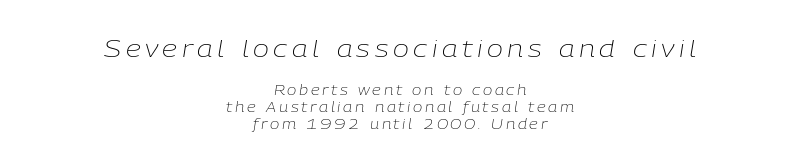
Q: Is the text bold? A: No.
Q: Is the text italic (slanted)? A: Yes, it leans right by about 9 degrees.
Q: Is the text underlined? A: No.
Q: How is the paragraph aligned? A: Centered.
Q: Which block of text is set in a larger size, the first (top) or the second (bottom)? A: The first (top) one.
